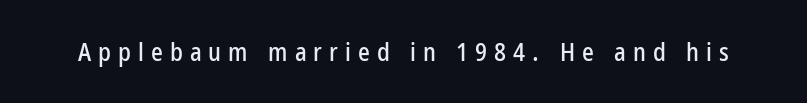
Compared with typical body copy, the letter spacing here is much looser. These lines were composed using upright roman letters. Letters rest on an invisible, unmarked baseline.
